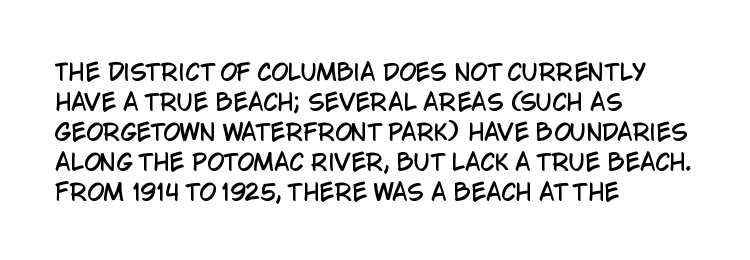
Decoration check: the copy has no underline. A roman cut, with each character standing at attention. The line-height multiplier appears to be the usual default. In CSS terms this would be text-align: left. Words appear dense and cohesive because spacing is normal.
